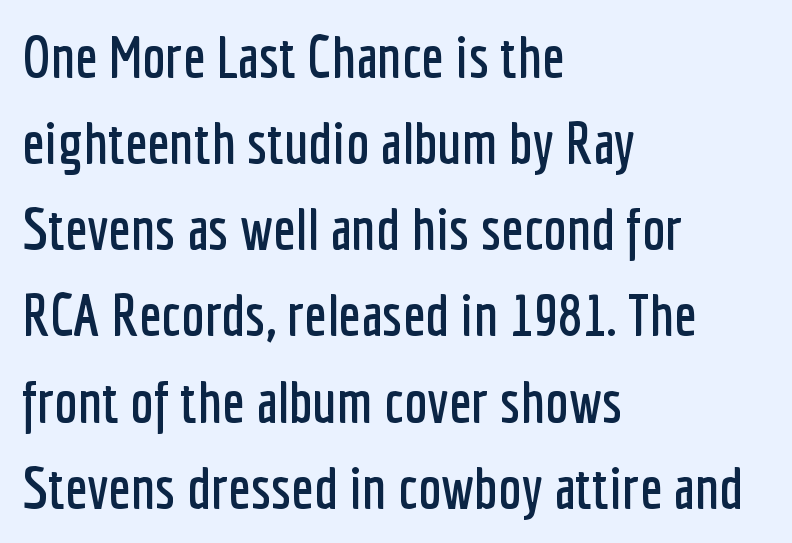
Regular leading. This sample is left-justified, so line endings fall wherever the words run out. The strip under each line holds only bare page. The letters advance in unequal steps, a hallmark of proportional type. Type style note: lacks serifs. Short note: letters normally spaced.
